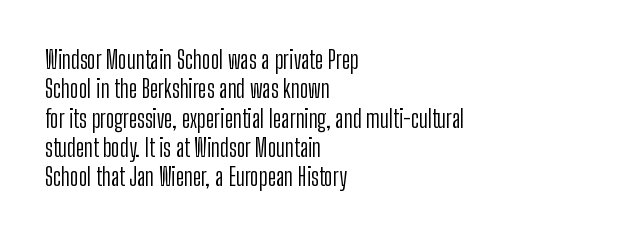
Notice how the stems are strictly vertical — no italics here. Standard letterfit; no display-style spreading of the glyphs. The space beneath each line is pristine and unruled. Counters stay open thanks to moderate or lighter strokes. A classic flush-left, rag-right setting is used for this passage.
